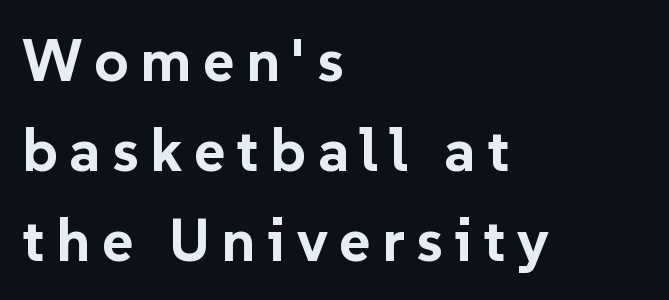
The image shows 60 px bold sans-serif type, upright; set left-aligned, normal line spacing (1.5x), not underlined; low stroke contrast and a medium x-height.
